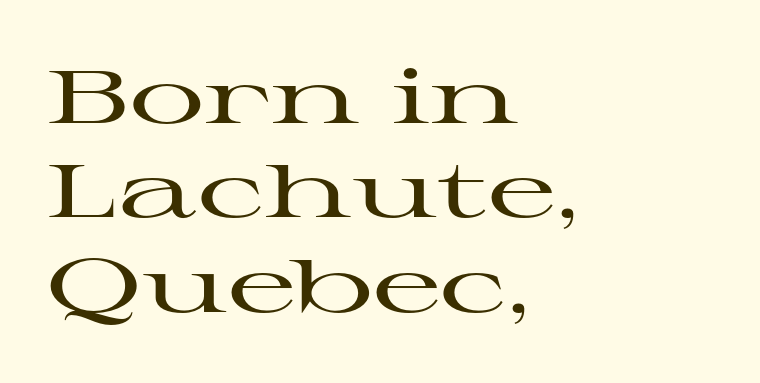
Spacing verdict: proportional, widths tailored to each character. How would I describe the line gaps? Plain and ordinary. In terms of letterform style, serifs are clearly present. The horizontal fit of the characters is conventional and even. If you drew a ruler down the left edge, every line would touch it. Nope, not italic — everything's standing straight.
